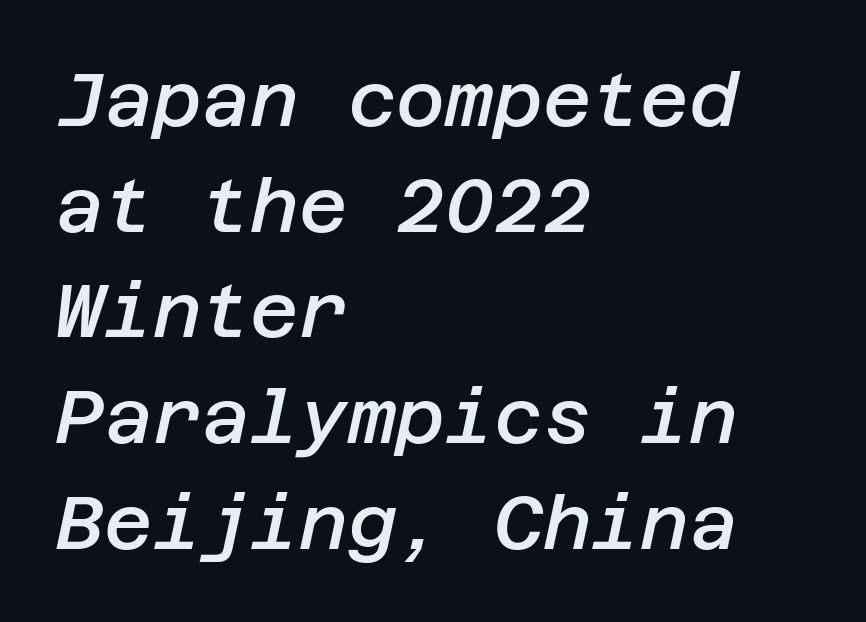
The image shows 75 px semibold type, italic (leaning right); set left-aligned, normal line spacing (1.41x), normal letter spacing, not underlined; low stroke contrast and a large x-height.
